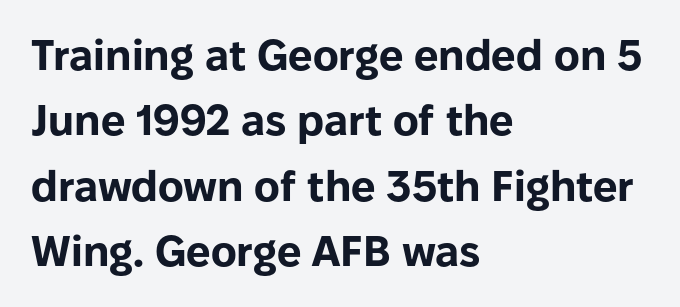
Q: Is the text bold? A: Yes.
Q: Is the text italic (slanted)? A: No, it is upright.
Q: Is the typeface a serif or a sans-serif typeface? A: Sans-serif.
Q: Is the text underlined? A: No.
Q: How is the paragraph aligned? A: Left-aligned.
Q: Is the spacing between letters normal or unusually wide? A: Normal.
Q: Is the spacing between lines tight, normal or loose? A: Normal.
Q: Width (condensed, normal, or wide)? A: Normal.
Q: Stroke contrast? A: Low.
Q: x-height? A: Medium.
Q: Monospaced? A: No.
